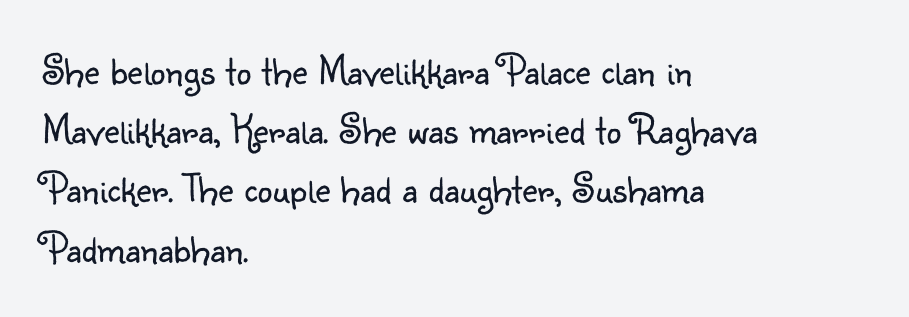
Q: Is the text bold? A: No.
Q: Is the text italic (slanted)? A: No, it is upright.
Q: Is the typeface a serif or a sans-serif typeface? A: Sans-serif.
Q: Is the text underlined? A: No.
Q: How is the paragraph aligned? A: Left-aligned.
Q: Is the spacing between letters normal or unusually wide? A: Normal.
Q: Is the spacing between lines tight, normal or loose? A: Normal.
Q: Width (condensed, normal, or wide)? A: Normal.
Q: Stroke contrast? A: Low.
Q: x-height? A: Small.
Q: Monospaced? A: No.
